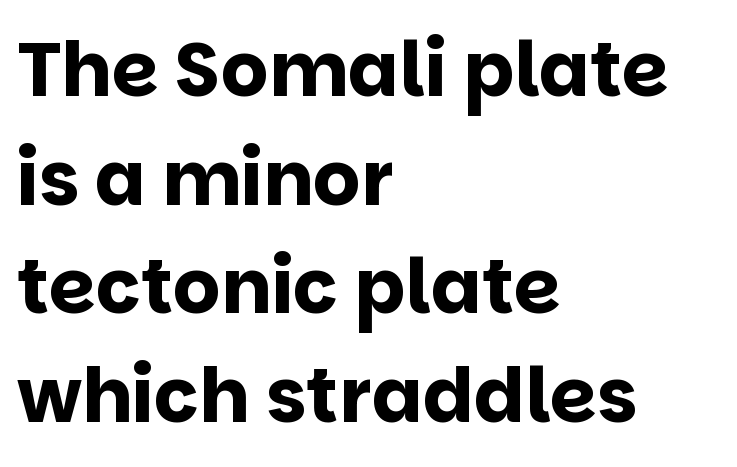
Each row of text sits above clean, open space. Caption: standard tracking, unaltered. Emphasis by weight is at full strength: bold. Does the type have serifs? No, each stem ends abruptly.
